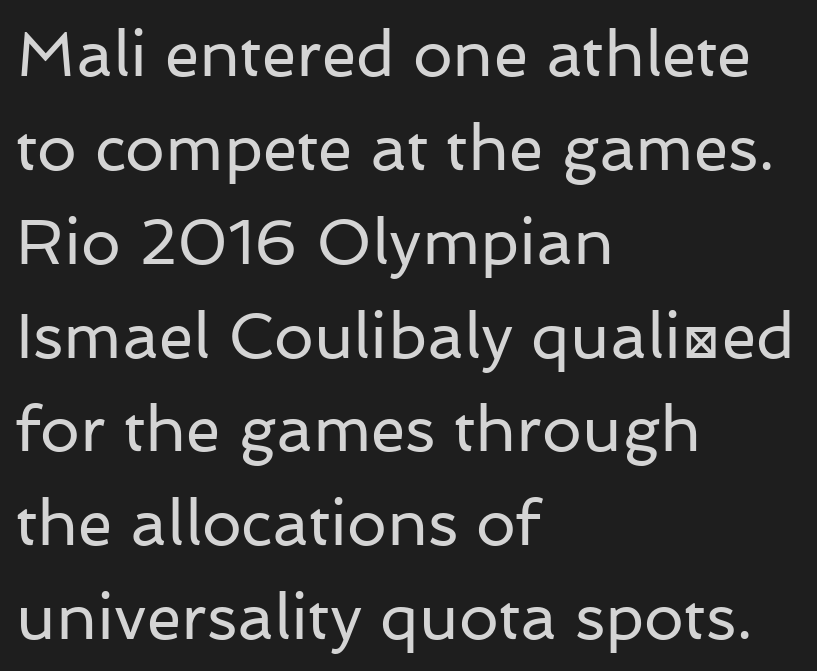
The ragged edge is on the right, which tells us the setting is flush left. A typesetter would call this proportional, since set widths differ per character. The words here are not underlined. Compared with a typical body face, this is equally light or lighter still. Regular leading. The letters carry no serifs — their stems end cleanly without finishing strokes.
